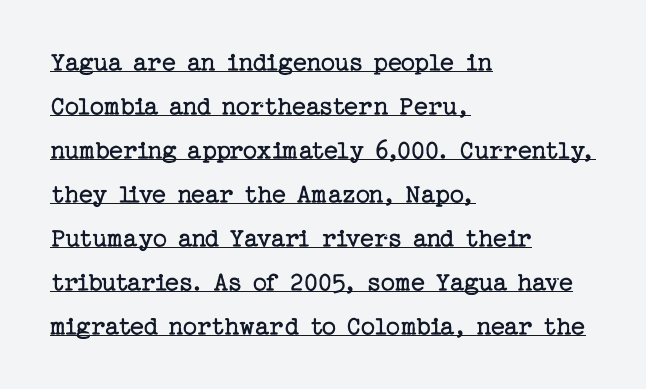
Q: Is the text bold? A: No.
Q: Is the text italic (slanted)? A: No, it is upright.
Q: Is the typeface a serif or a sans-serif typeface? A: Serif.
Q: Is the text underlined? A: Yes.
Q: How is the paragraph aligned? A: Left-aligned.
Q: Is the spacing between letters normal or unusually wide? A: Normal.
Q: Is the spacing between lines tight, normal or loose? A: Normal.
Q: Width (condensed, normal, or wide)? A: Normal.
Q: Stroke contrast? A: Low.
Q: x-height? A: Medium.
